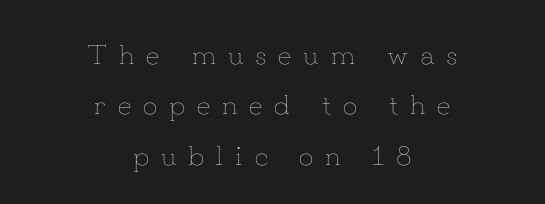
{"italic": "no", "bold": "no", "weight": "thin", "width": "normal", "stroke_contrast": "low", "x_height": "small", "monospaced": "no", "underline": "no", "align": "center", "line_spacing_ratio": 1.74, "letter_spacing": "wide", "letter_spacing_em": 0.4, "glyph_px": 29}
